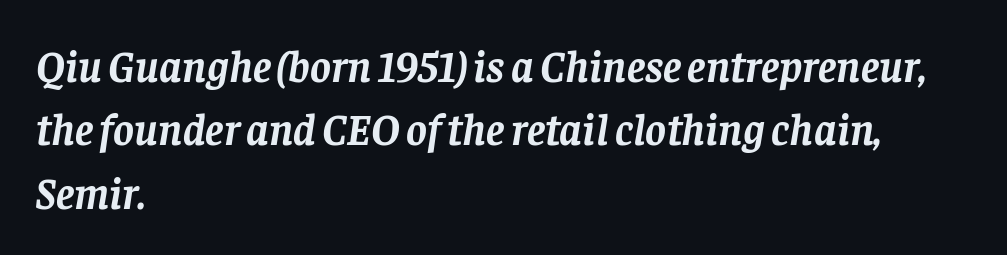
The image shows 44 px semibold serif type, italic (leaning right); set left-aligned, normal line spacing (1.44x), normal letter spacing, not underlined; low stroke contrast and a large x-height.
